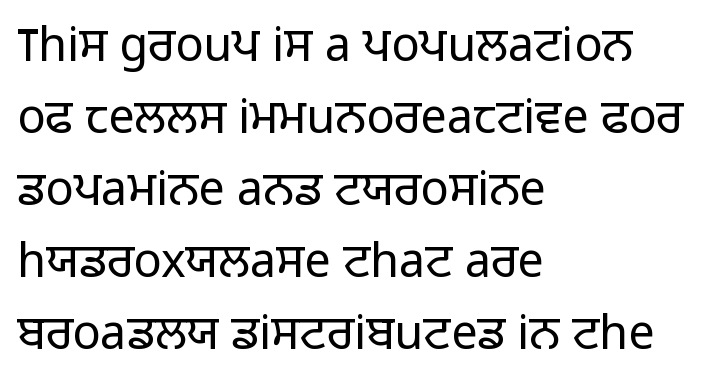
Q: Is the text bold? A: No.
Q: Is the text italic (slanted)? A: No, it is upright.
Q: Is the typeface a serif or a sans-serif typeface? A: Sans-serif.
Q: Is the text underlined? A: No.
Q: How is the paragraph aligned? A: Left-aligned.
Q: Is the spacing between letters normal or unusually wide? A: Normal.
Q: Is the spacing between lines tight, normal or loose? A: Normal.
Q: Width (condensed, normal, or wide)? A: Normal.
Q: Stroke contrast? A: Low.
Q: x-height? A: Medium.
Q: Monospaced? A: No.
